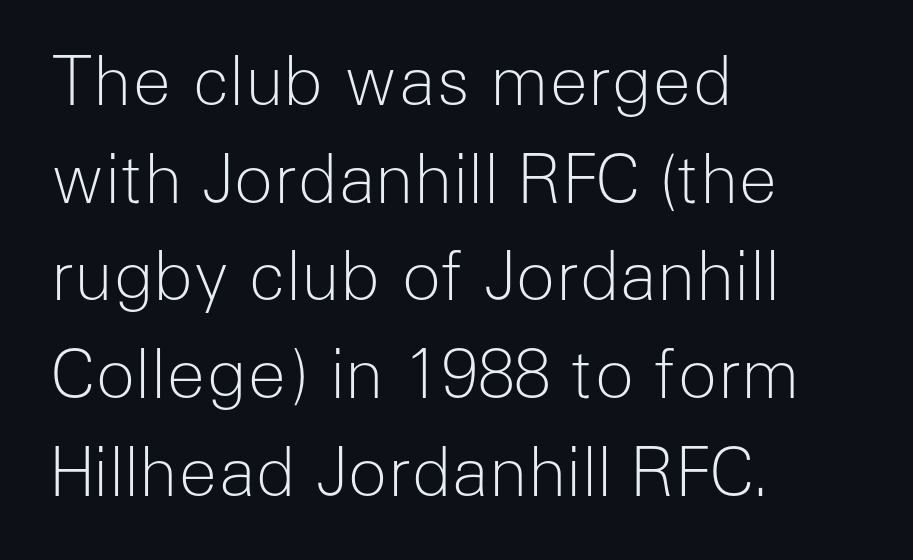
The image shows 66 px light sans-serif type, upright; set left-aligned, normal line spacing (1.48x), normal letter spacing, not underlined; low stroke contrast and a medium x-height.
